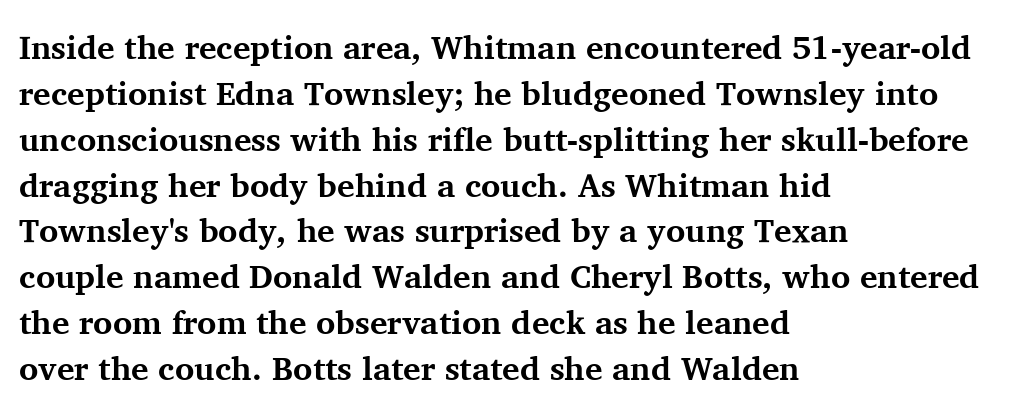
Q: Is the text bold? A: Yes.
Q: Is the text italic (slanted)? A: No, it is upright.
Q: Is the typeface a serif or a sans-serif typeface? A: Serif.
Q: Is the text underlined? A: No.
Q: How is the paragraph aligned? A: Left-aligned.
Q: Is the spacing between letters normal or unusually wide? A: Normal.
Q: Is the spacing between lines tight, normal or loose? A: Normal.
Q: Width (condensed, normal, or wide)? A: Normal.
Q: Stroke contrast? A: Medium.
Q: x-height? A: Medium.
Q: Monospaced? A: No.
